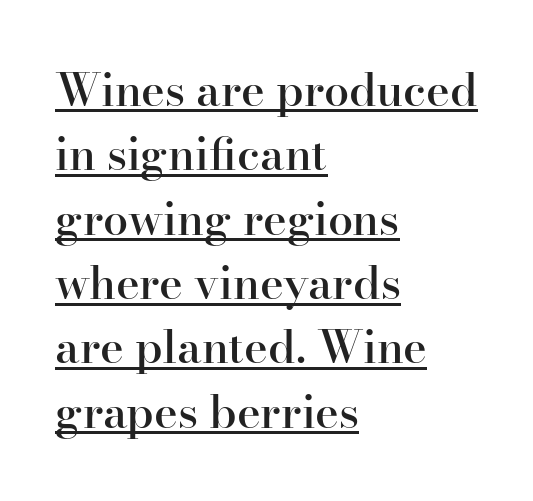
The image shows 45 px semibold serif type, upright; set left-aligned, normal line spacing (1.43x), normal letter spacing, underlined; high stroke contrast and a small x-height.
